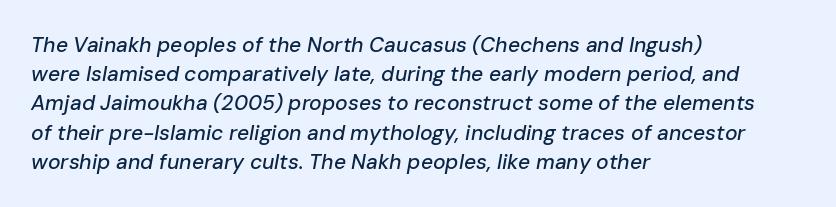
Q: Is the text italic (slanted)? A: Yes, it leans right by about 10 degrees.
Q: Is the text underlined? A: No.
Q: How is the paragraph aligned? A: Left-aligned.
Q: Is the spacing between letters normal or unusually wide? A: Normal.
Q: Is the spacing between lines tight, normal or loose? A: Normal.
